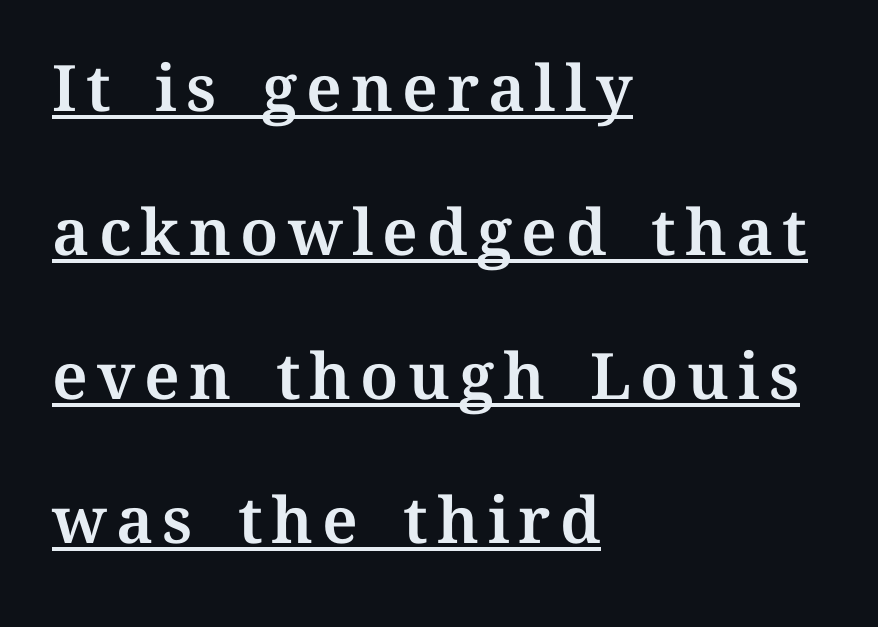
{"italic": "no", "width": "normal", "stroke_contrast": "medium", "x_height": "medium", "monospaced": "no", "underline": "yes", "align": "left", "line_spacing": "loose", "line_spacing_ratio": 2.25, "glyph_px": 64}
